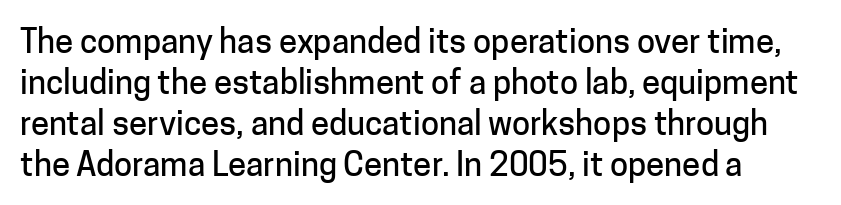
{"serif": "no", "italic": "no", "width": "normal", "stroke_contrast": "low", "x_height": "medium", "monospaced": "no", "underline": "no", "line_spacing_ratio": 1.24, "letter_spacing": "normal", "letter_spacing_em": 0.0, "glyph_px": 33}
